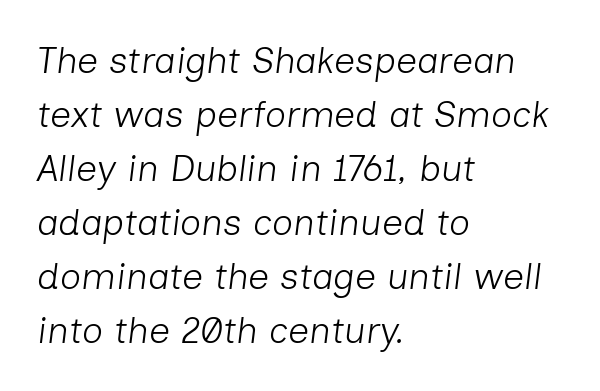
{"italic": "yes", "lean": "right", "slant_degrees": 7, "bold": "no", "weight": "light", "width": "normal", "stroke_contrast": "low", "x_height": "medium", "monospaced": "no", "underline": "no", "align": "left", "line_spacing": "normal", "line_spacing_ratio": 1.46, "letter_spacing": "normal", "letter_spacing_em": 0.0, "glyph_px": 37}
